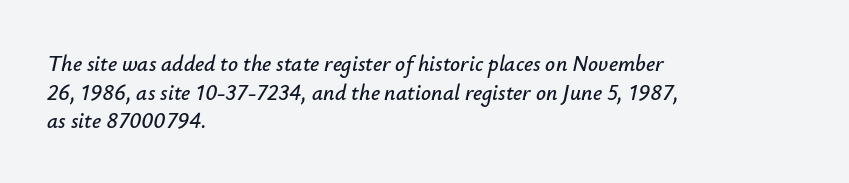
{"italic": "yes", "lean": "right", "slant_degrees": 12, "underline": "no", "align": "left", "line_spacing": "normal", "line_spacing_ratio": 1.3, "letter_spacing": "normal", "letter_spacing_em": 0.0, "glyph_px": 22}
